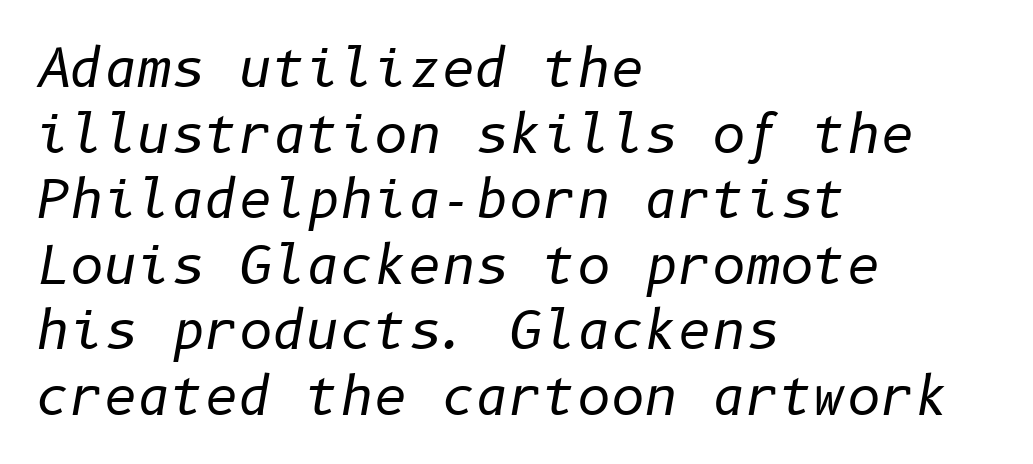
A clean baseline with only descenders dipping below it. The face used here has a pronounced slope to its letters. Rows of type keep a routine distance in the vertical direction. Notice how the passage keeps a crisp vertical edge on the left only.
